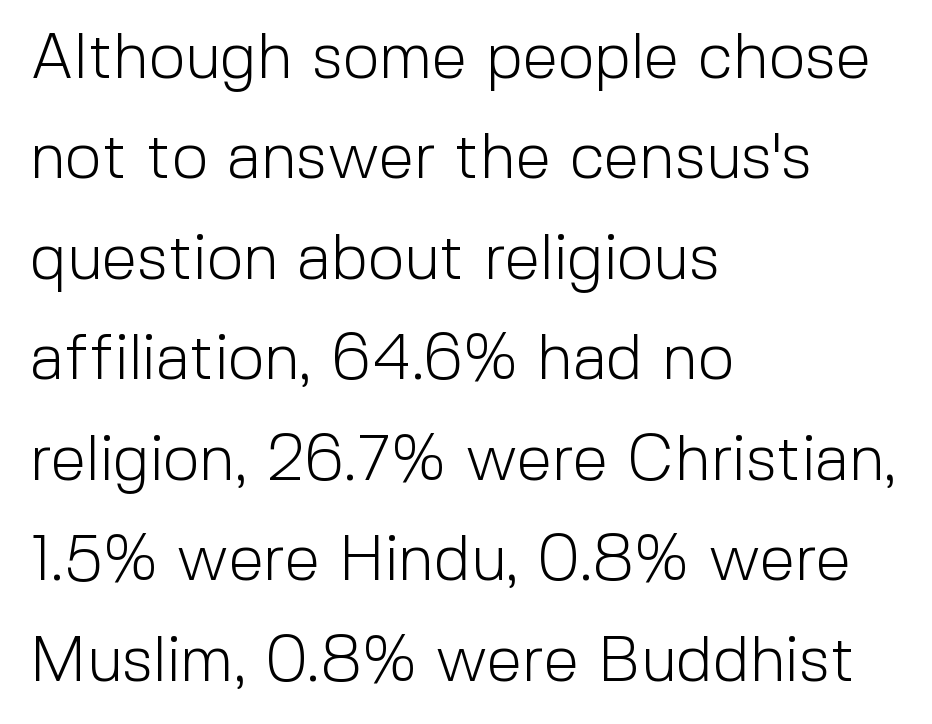
The image shows 64 px light sans-serif type, upright; set left-aligned, normal line spacing (1.57x), normal letter spacing, not underlined; a medium x-height.
